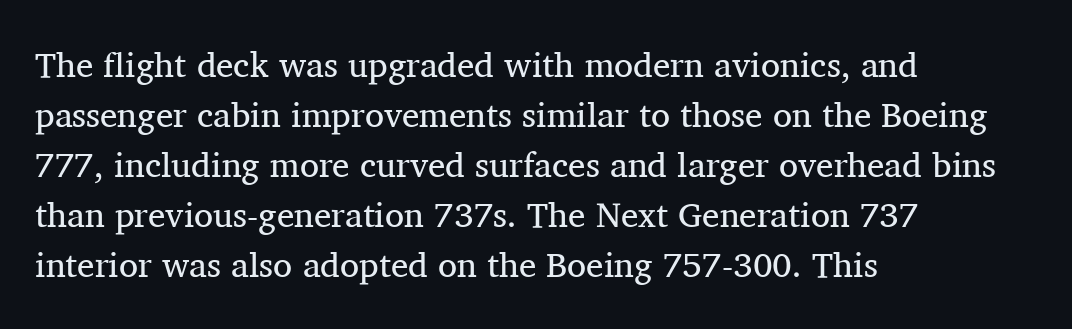
The image shows 35 px regular-weight serif type, upright; set left-aligned, normal line spacing (1.43x), normal letter spacing, not underlined; medium stroke contrast and a medium x-height.
